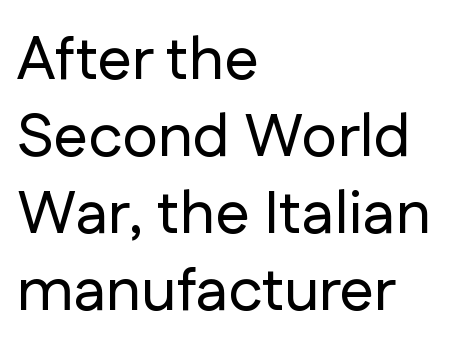
{"serif": "no", "italic": "no", "width": "normal", "stroke_contrast": "low", "x_height": "medium", "monospaced": "no", "underline": "no", "align": "left", "line_spacing": "normal", "line_spacing_ratio": 1.26, "letter_spacing": "normal", "letter_spacing_em": 0.0, "glyph_px": 61}
